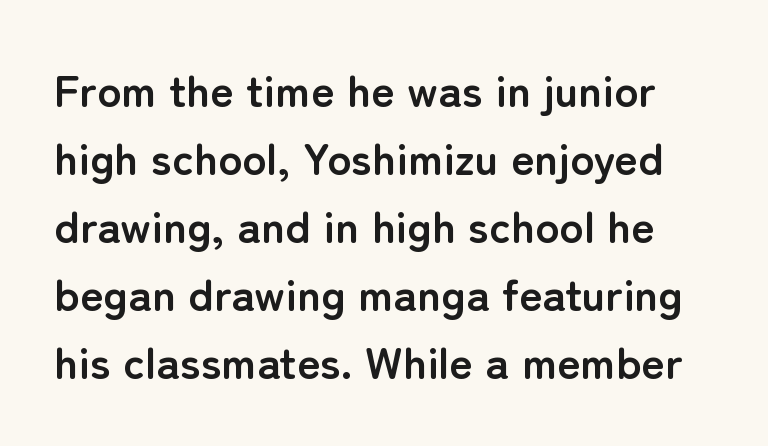
The image shows 45 px semibold sans-serif type, upright; set normal line spacing (1.51x), normal letter spacing, not underlined; low stroke contrast and a medium x-height.
